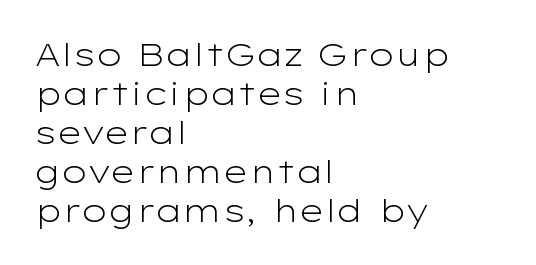
Q: Is the text bold? A: No.
Q: Is the text italic (slanted)? A: No, it is upright.
Q: Is the typeface a serif or a sans-serif typeface? A: Sans-serif.
Q: Is the text underlined? A: No.
Q: How is the paragraph aligned? A: Left-aligned.
Q: Is the spacing between letters normal or unusually wide? A: Normal.
Q: Width (condensed, normal, or wide)? A: Wide.
Q: Stroke contrast? A: Low.
Q: x-height? A: Medium.
Q: Monospaced? A: No.
